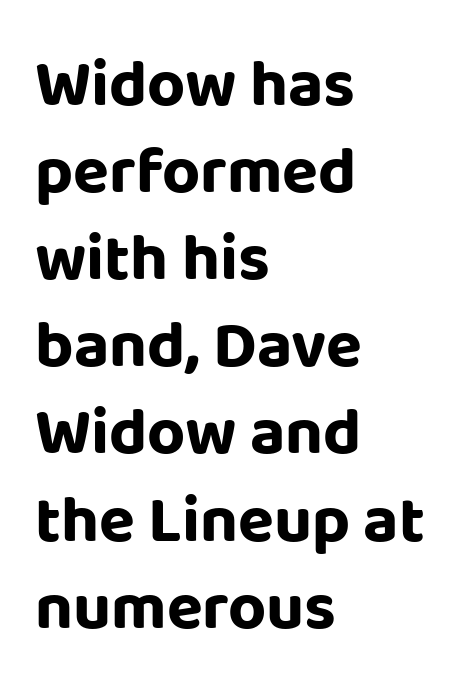
Q: Is the text bold? A: Yes.
Q: Is the text italic (slanted)? A: No, it is upright.
Q: Is the typeface a serif or a sans-serif typeface? A: Sans-serif.
Q: Is the text underlined? A: No.
Q: How is the paragraph aligned? A: Left-aligned.
Q: Is the spacing between letters normal or unusually wide? A: Normal.
Q: Is the spacing between lines tight, normal or loose? A: Normal.
Q: Width (condensed, normal, or wide)? A: Normal.
Q: Stroke contrast? A: Low.
Q: x-height? A: Large.
Q: Monospaced? A: No.
